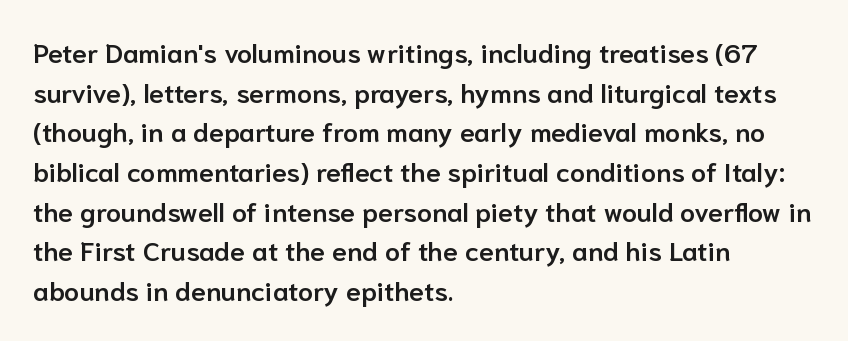
Q: Is the text bold? A: Semi-bold.
Q: Is the text italic (slanted)? A: No, it is upright.
Q: Is the text underlined? A: No.
Q: How is the paragraph aligned? A: Left-aligned.
Q: Is the spacing between letters normal or unusually wide? A: Normal.
Q: Is the spacing between lines tight, normal or loose? A: Normal.
